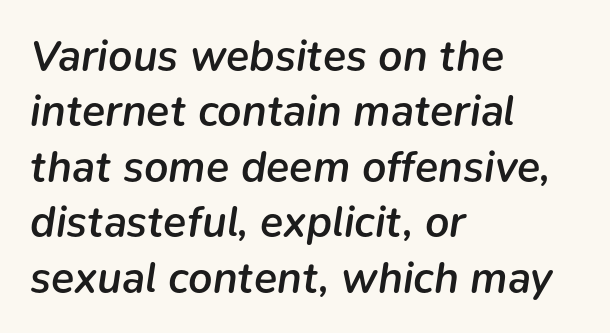
{"italic": "yes", "lean": "right", "slant_degrees": 9, "bold": "semi", "weight": "semibold", "width": "normal", "stroke_contrast": "low", "x_height": "medium", "monospaced": "no", "underline": "no", "align": "left", "line_spacing": "normal", "line_spacing_ratio": 1.29, "letter_spacing": "normal", "letter_spacing_em": 0.0, "glyph_px": 43}
